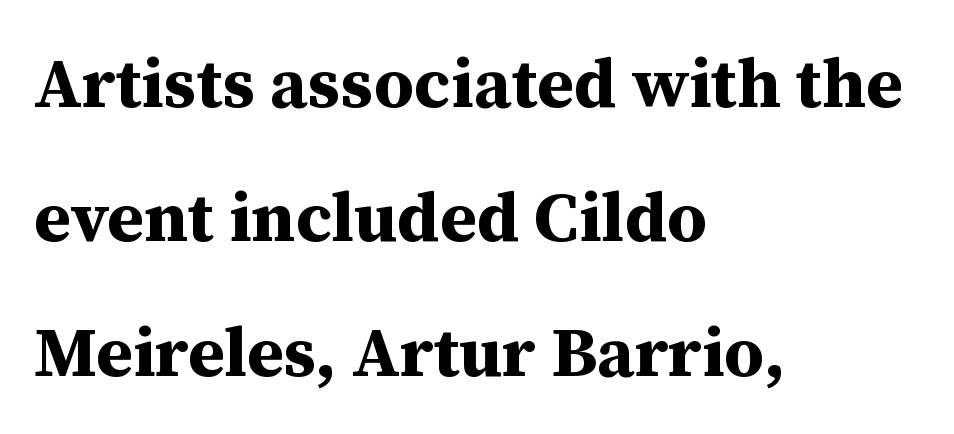
Q: Is the text bold? A: Yes.
Q: Is the text italic (slanted)? A: No, it is upright.
Q: Is the typeface a serif or a sans-serif typeface? A: Serif.
Q: Is the text underlined? A: No.
Q: How is the paragraph aligned? A: Left-aligned.
Q: Is the spacing between letters normal or unusually wide? A: Normal.
Q: Is the spacing between lines tight, normal or loose? A: Loose.
Q: Width (condensed, normal, or wide)? A: Normal.
Q: Stroke contrast? A: Medium.
Q: x-height? A: Medium.
Q: Monospaced? A: No.
